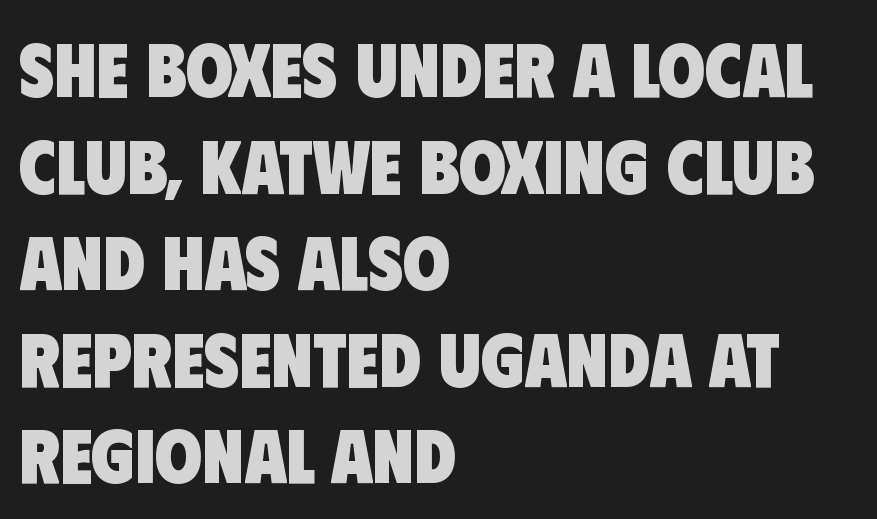
The image shows 76 px heavy, condensed sans-serif type; set left-aligned, normal line spacing (1.27x), normal letter spacing, not underlined; low stroke contrast and a large x-height.
